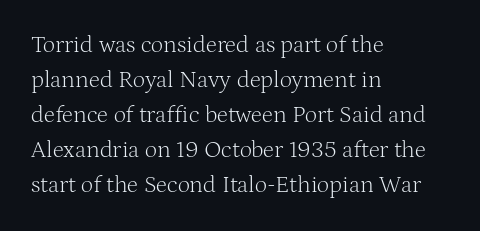
Q: Is the text bold? A: No.
Q: Is the text italic (slanted)? A: No, it is upright.
Q: Is the text underlined? A: No.
Q: How is the paragraph aligned? A: Left-aligned.
Q: Is the spacing between letters normal or unusually wide? A: Normal.
Q: Is the spacing between lines tight, normal or loose? A: Normal.
